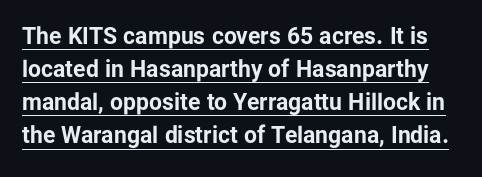
Look at the tracking — it's just the regular setting, nothing added. Caption: bold face, heavy strokes. Like a heading marked for emphasis, these lines bear an underscore. A typesetter would mark this as roman, not italic. The passage shown stacks its lines at a standard gap.
